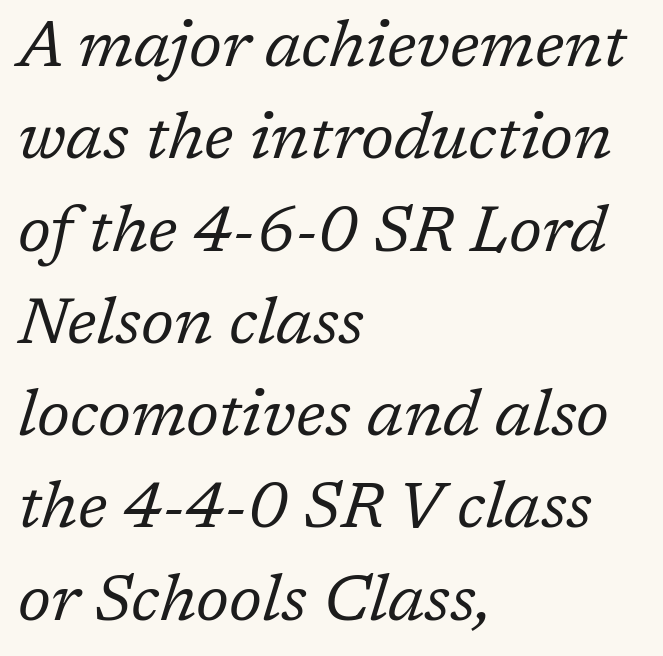
The image shows 65 px regular-weight serif type, italic (leaning right); set left-aligned, normal line spacing (1.42x), normal letter spacing, not underlined; low stroke contrast and a medium x-height.
